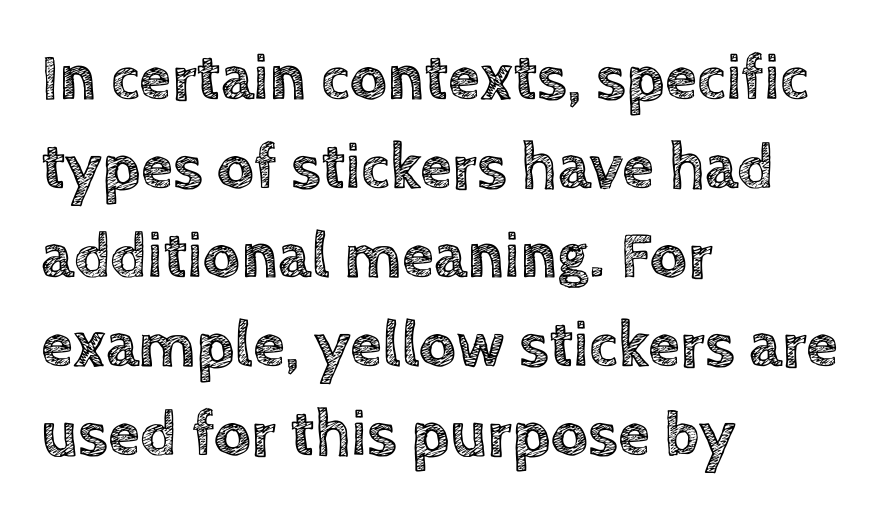
The image shows 65 px text type, upright; set left-aligned, normal line spacing (1.37x), normal letter spacing, not underlined; a large x-height.
